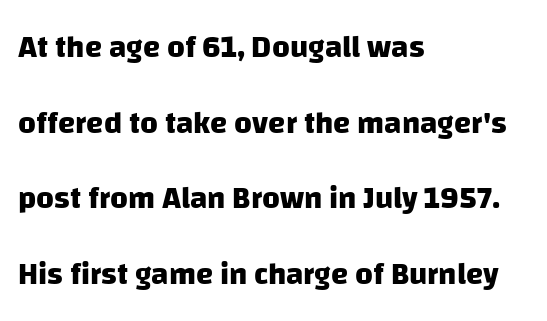
Q: Is the text bold? A: Yes.
Q: Is the typeface a serif or a sans-serif typeface? A: Sans-serif.
Q: Is the text underlined? A: No.
Q: How is the paragraph aligned? A: Left-aligned.
Q: Is the spacing between letters normal or unusually wide? A: Normal.
Q: Is the spacing between lines tight, normal or loose? A: Loose.
Q: Width (condensed, normal, or wide)? A: Normal.
Q: Stroke contrast? A: Low.
Q: x-height? A: Large.
Q: Monospaced? A: No.
